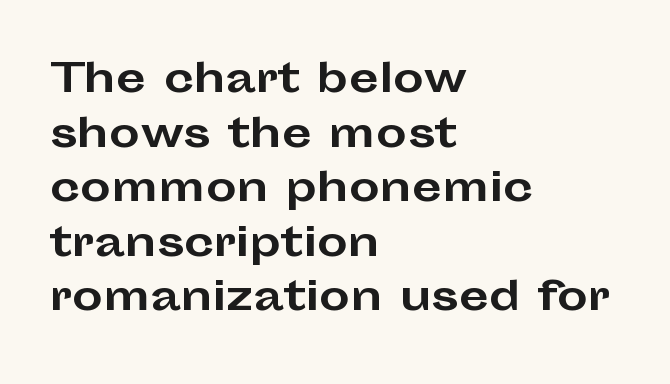
Q: Is the text bold? A: Yes.
Q: Is the text italic (slanted)? A: No, it is upright.
Q: Is the typeface a serif or a sans-serif typeface? A: Sans-serif.
Q: Is the text underlined? A: No.
Q: How is the paragraph aligned? A: Left-aligned.
Q: Is the spacing between letters normal or unusually wide? A: Normal.
Q: Is the spacing between lines tight, normal or loose? A: Normal.
Q: Width (condensed, normal, or wide)? A: Wide.
Q: Stroke contrast? A: Low.
Q: x-height? A: Medium.
Q: Monospaced? A: No.
